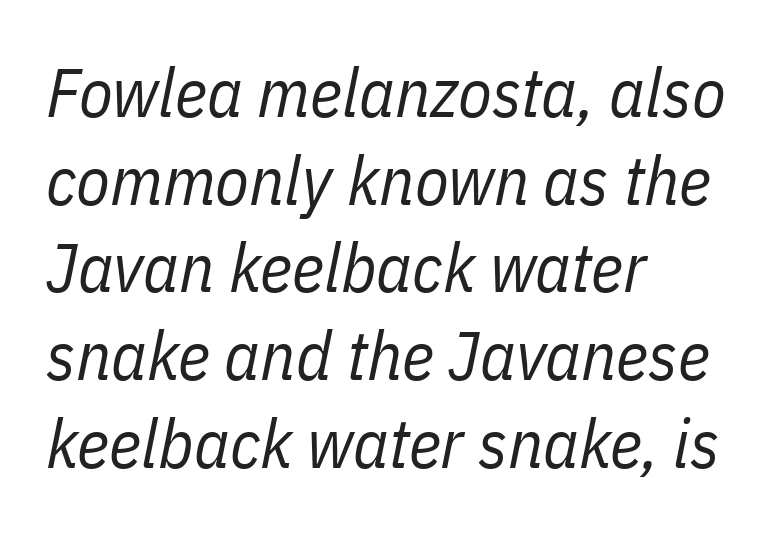
{"italic": "yes", "lean": "right", "slant_degrees": 11, "bold": "no", "weight": "regular", "width": "condensed", "stroke_contrast": "low", "x_height": "medium", "monospaced": "no", "underline": "no", "align": "left", "line_spacing": "normal", "line_spacing_ratio": 1.27, "letter_spacing": "normal", "letter_spacing_em": 0.0, "glyph_px": 69}
